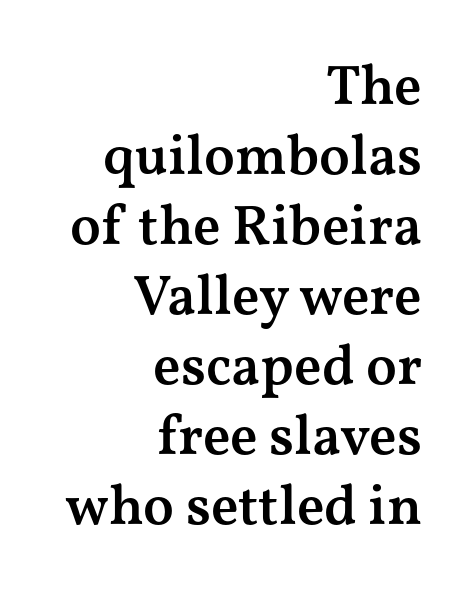
Slightly chunky letters — semibold, I'd say, not full bold. The paragraph has a hard right edge and a soft left edge. Students, note that the glyphs here touch the page at normal intervals. Any mark beneath the type? The region is blank. You could not count columns in this text — the font is proportionally spaced. Is this a sans? No — the strokes have serifs.
